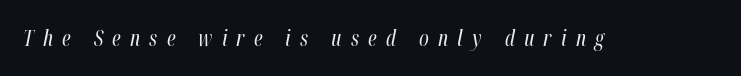
The image shows 21 px text type, italic (leaning right); set unusually wide letter spacing (+0.44 em), not underlined.
